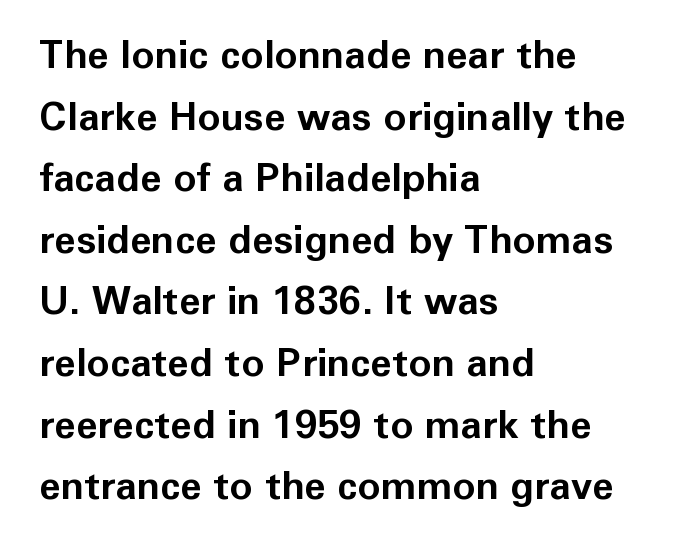
In terms of letterspacing, this is plain default setting. These lines are composed in type without serifs. Normally led — the rows are evenly, conventionally spaced. The face used here has the dense, thick strokes of a bold.
